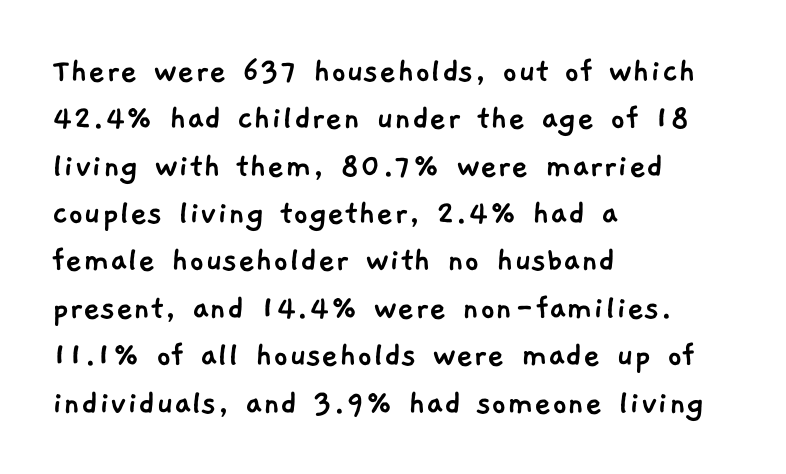
Q: Is the typeface a serif or a sans-serif typeface? A: Sans-serif.
Q: Is the text underlined? A: No.
Q: How is the paragraph aligned? A: Left-aligned.
Q: Is the spacing between letters normal or unusually wide? A: Normal.
Q: Is the spacing between lines tight, normal or loose? A: Normal.
Q: Width (condensed, normal, or wide)? A: Normal.
Q: Stroke contrast? A: Low.
Q: x-height? A: Medium.
Q: Monospaced? A: No.
